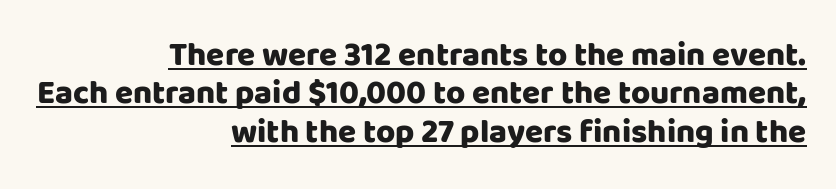
Q: Is the text bold? A: Yes.
Q: Is the text italic (slanted)? A: No, it is upright.
Q: Is the typeface a serif or a sans-serif typeface? A: Sans-serif.
Q: Is the text underlined? A: Yes.
Q: How is the paragraph aligned? A: Right-aligned.
Q: Is the spacing between letters normal or unusually wide? A: Normal.
Q: Width (condensed, normal, or wide)? A: Normal.
Q: Stroke contrast? A: Low.
Q: x-height? A: Large.
Q: Monospaced? A: No.
